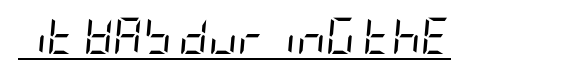
The image shows 36 px regular-weight, condensed type, italic (leaning right); set normal letter spacing, underlined; low stroke contrast and a large x-height.
